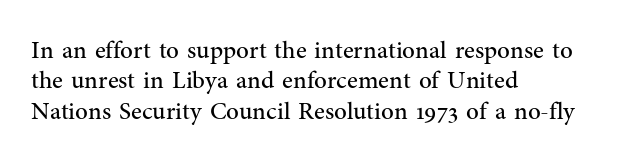
The image shows 25 px text type, upright; set left-aligned, line spacing 1.22x, normal letter spacing, not underlined.
